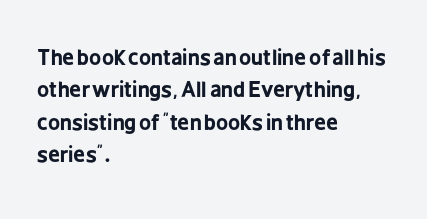
{"italic": "no", "bold": "yes", "underline": "no", "align": "left", "line_spacing": "normal", "line_spacing_ratio": 1.54, "letter_spacing": "normal", "letter_spacing_em": 0.0, "glyph_px": 21}
